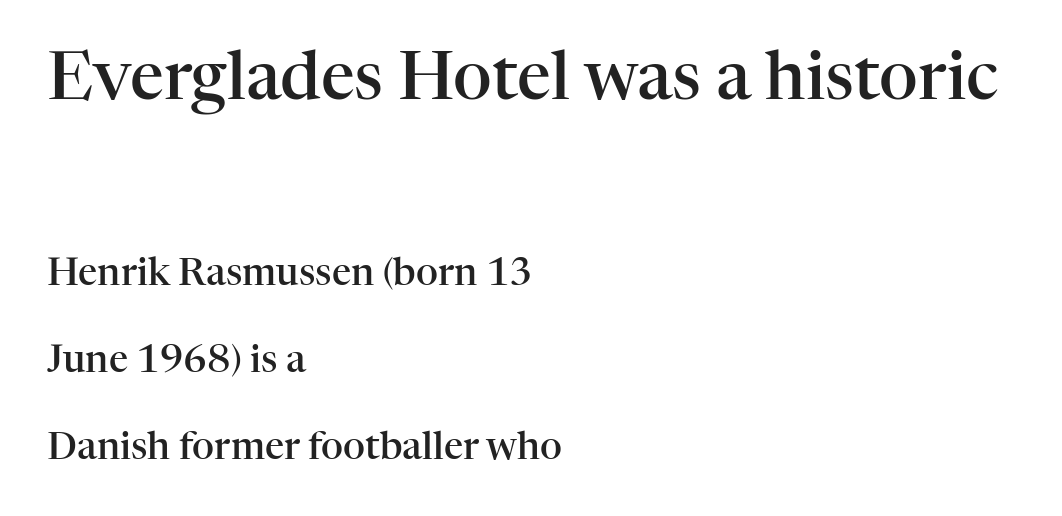
Type style note: has serifs. Lines of text with bare space underneath. Each letter keeps its own natural width here, so spacing adapts to shape. Is there much room between lines? Yes — plenty of vertical air separates them. The composition opens big and finishes small. How are the letters spaced? Ordinarily, with no added tracking.
